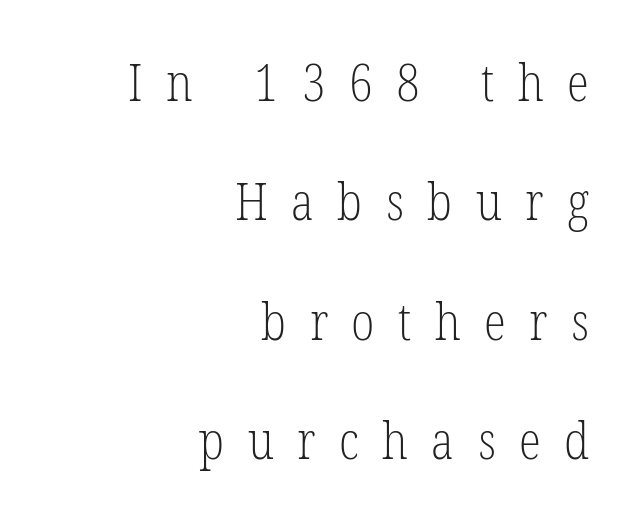
{"serif": "yes", "italic": "no", "bold": "no", "weight": "light", "width": "condensed", "stroke_contrast": "low", "x_height": "medium", "monospaced": "no", "underline": "no", "align": "right", "line_spacing": "loose", "line_spacing_ratio": 2.34, "letter_spacing": "wide", "letter_spacing_em": 0.46, "glyph_px": 51}
